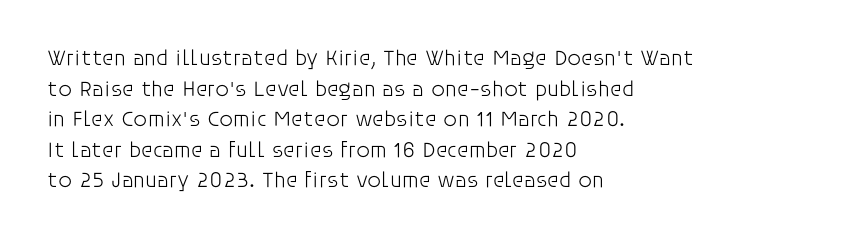
The image shows 22 px text type, upright; set left-aligned, normal line spacing (1.39x), normal letter spacing, not underlined.
